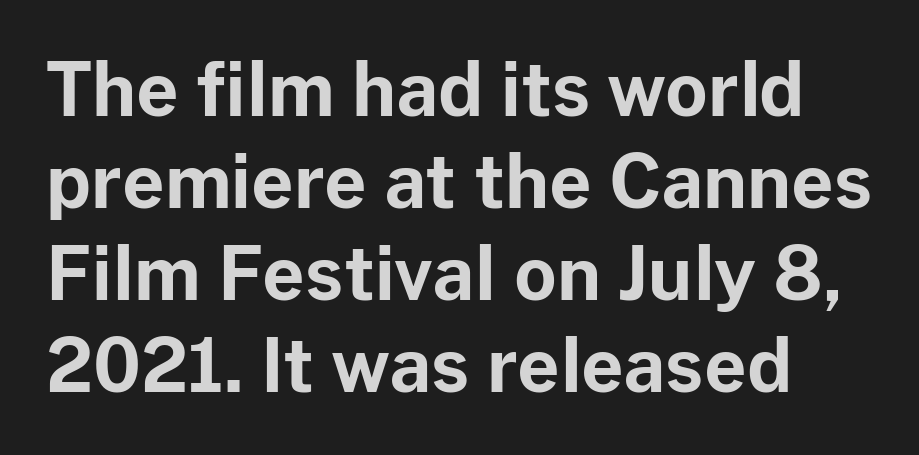
The image shows 73 px bold sans-serif type, upright; set normal line spacing (1.26x), normal letter spacing, not underlined; low stroke contrast and a medium x-height.
